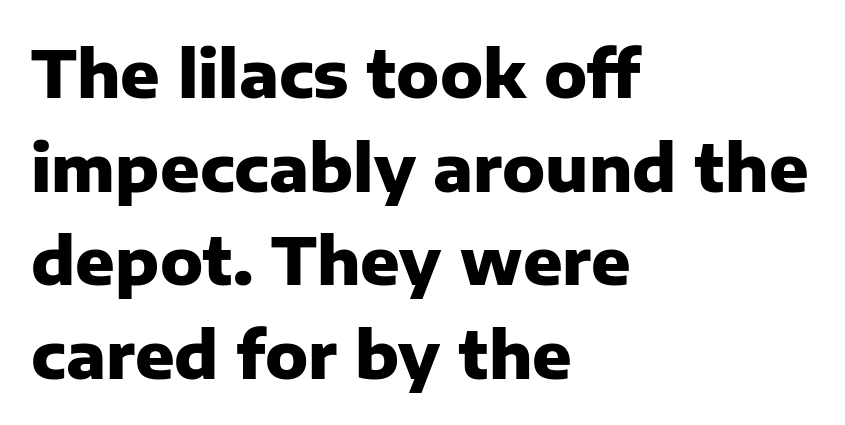
{"serif": "no", "italic": "no", "bold": "yes", "weight": "heavy", "width": "normal", "stroke_contrast": "low", "x_height": "medium", "monospaced": "no", "underline": "no", "align": "left", "line_spacing": "normal", "line_spacing_ratio": 1.44, "letter_spacing": "normal", "letter_spacing_em": 0.0, "glyph_px": 65}
